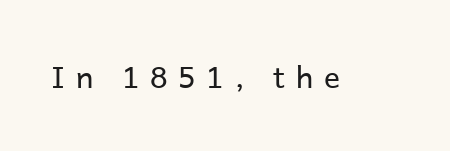
The image shows 30 px regular-weight sans-serif type, upright; set unusually wide letter spacing (+0.35 em), not underlined; low stroke contrast and a medium x-height.
